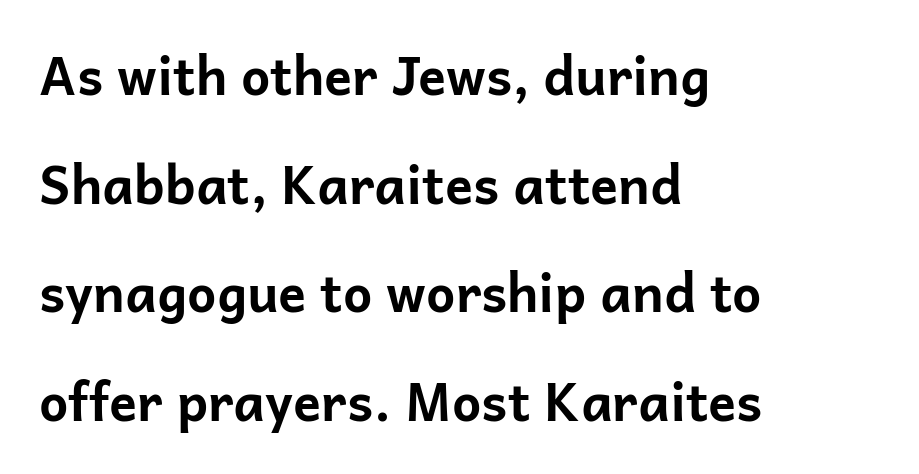
Proportional: the letters do not fall into vertical columns. There is no visible air inserted between adjacent glyphs. The line-height multiplier appears high, well above default. Type without underlining. The strokes are fattened all the way to bold.
